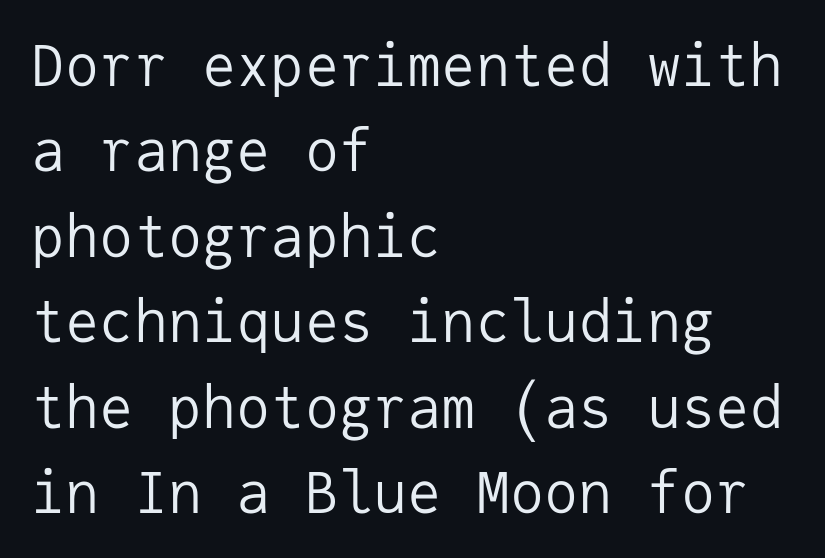
{"serif": "no", "italic": "no", "bold": "no", "weight": "regular", "width": "normal", "stroke_contrast": "low", "x_height": "medium", "monospaced": "yes", "underline": "no", "align": "left", "line_spacing": "normal", "line_spacing_ratio": 1.5, "letter_spacing": "normal", "letter_spacing_em": 0.0, "glyph_px": 57}
